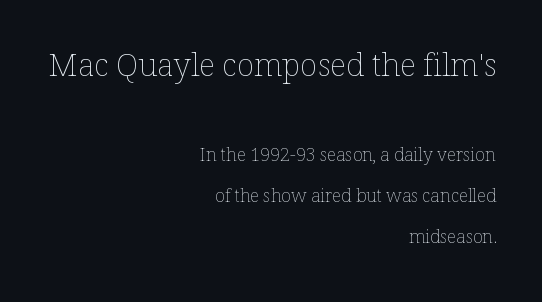
The image shows 32 px thin type, upright; set right-aligned, loose line spacing (2.27x), normal letter spacing, not underlined; the first (top) block is 1.78x larger; low stroke contrast and a medium x-height.
